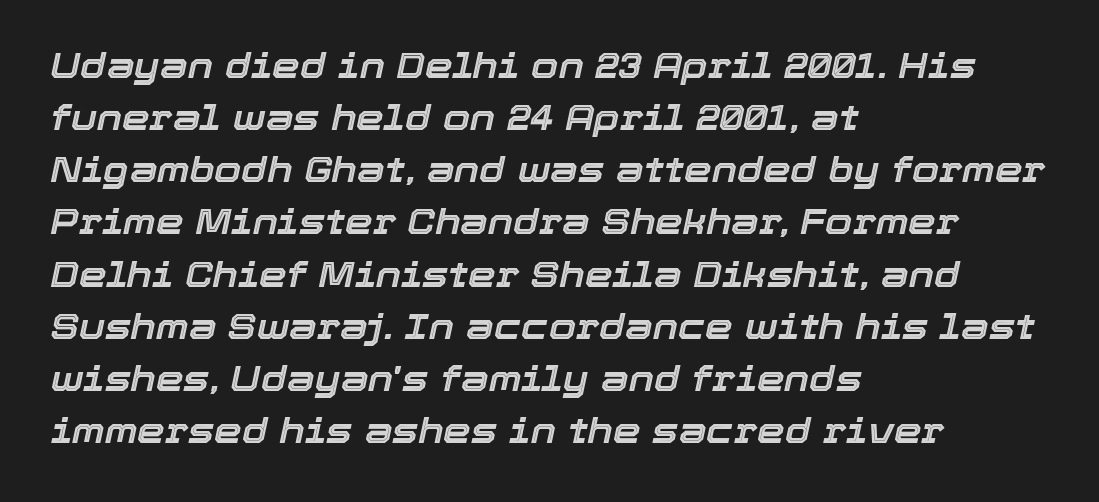
A clean baseline with only descenders dipping below it. A typesetter would call this zero additional tracking. The designer left line spacing at the default. These lines are rendered in a variable-pitch font. Style check: oblique. The typesetter chose a ragged-right arrangement here.
